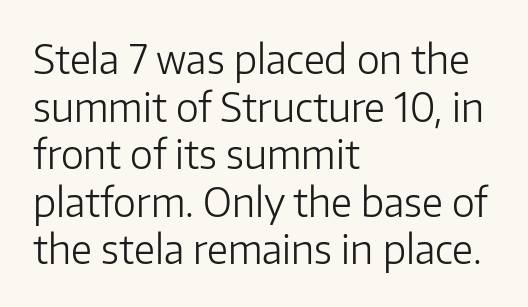
The image shows 39 px light sans-serif type, upright; set left-aligned, line spacing 1.22x, normal letter spacing, not underlined; low stroke contrast and a medium x-height.
